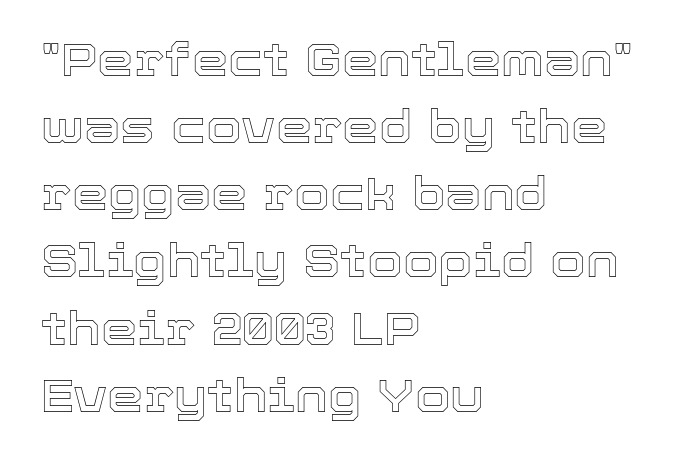
This sample has the flowing, uneven cadence of proportional lettering. The strip under each line holds only bare page. The lines sit at an ordinary, default distance from one another. Designer's note — italics off, roman on. Tracking here is standard; glyphs follow each other at the usual distance. Each line starts at the same left margin while the right side varies.
